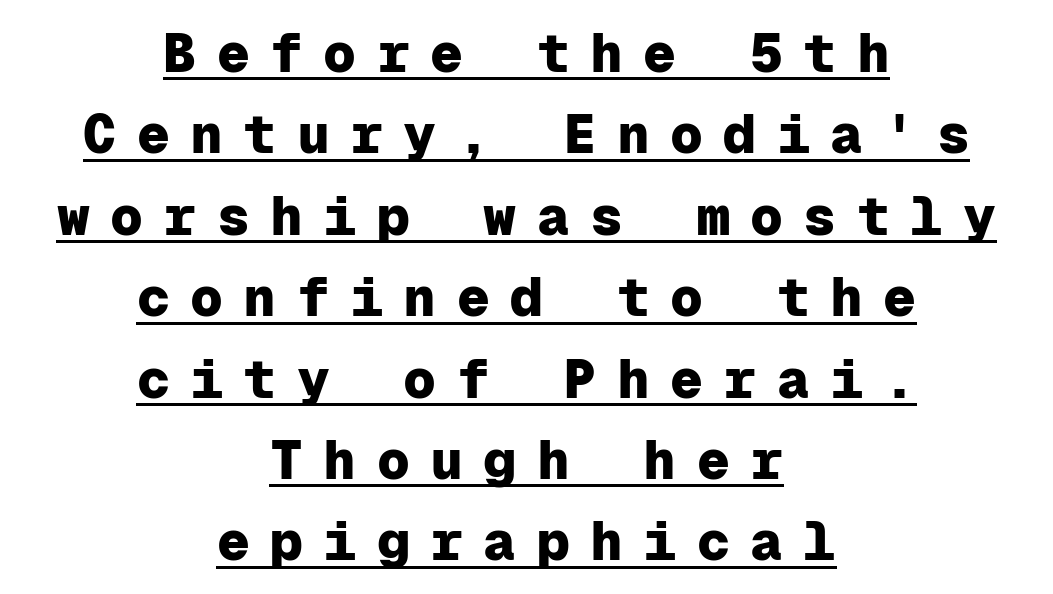
{"serif": "no", "italic": "no", "bold": "yes", "weight": "heavy", "width": "normal", "stroke_contrast": "low", "x_height": "medium", "monospaced": "yes", "underline": "yes", "align": "center", "line_spacing": "normal", "line_spacing_ratio": 1.48, "letter_spacing": "wide", "letter_spacing_em": 0.37, "glyph_px": 55}
